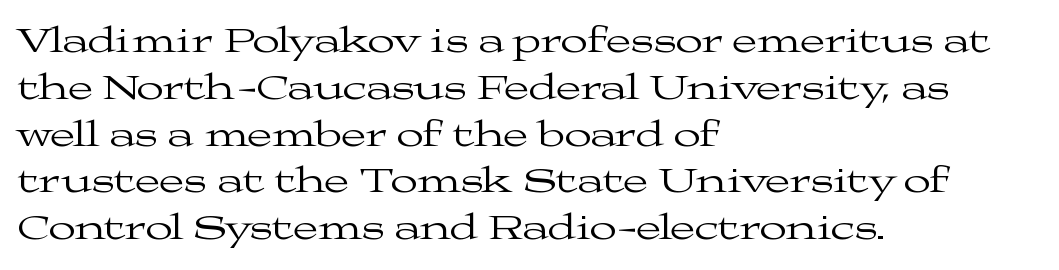
Q: Is the text bold? A: No.
Q: Is the text italic (slanted)? A: No, it is upright.
Q: Is the typeface a serif or a sans-serif typeface? A: Serif.
Q: Is the text underlined? A: No.
Q: How is the paragraph aligned? A: Left-aligned.
Q: Is the spacing between letters normal or unusually wide? A: Normal.
Q: Is the spacing between lines tight, normal or loose? A: Normal.
Q: Width (condensed, normal, or wide)? A: Wide.
Q: Stroke contrast? A: Medium.
Q: x-height? A: Medium.
Q: Monospaced? A: No.
